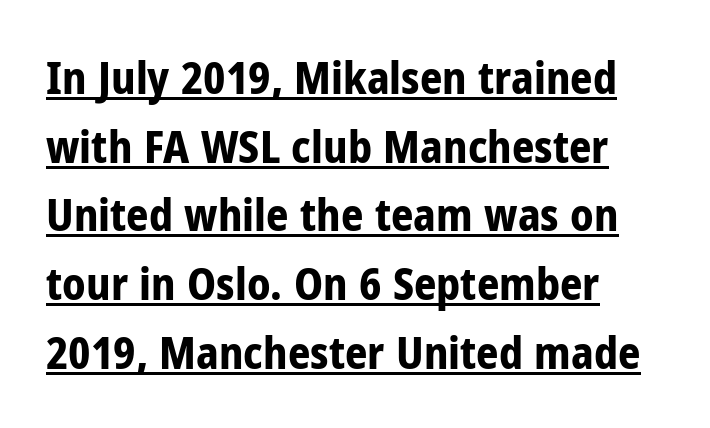
The image shows 44 px bold, condensed sans-serif type, upright; set left-aligned, normal line spacing (1.56x), normal letter spacing, underlined; low stroke contrast and a medium x-height.
